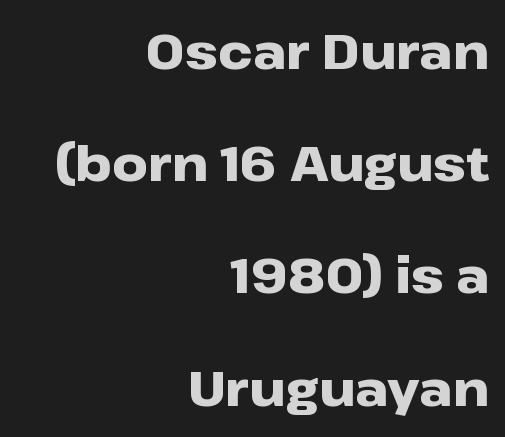
Q: Is the text bold? A: Yes.
Q: Is the text italic (slanted)? A: No, it is upright.
Q: Is the typeface a serif or a sans-serif typeface? A: Sans-serif.
Q: Is the text underlined? A: No.
Q: How is the paragraph aligned? A: Right-aligned.
Q: Is the spacing between letters normal or unusually wide? A: Normal.
Q: Is the spacing between lines tight, normal or loose? A: Loose.
Q: Width (condensed, normal, or wide)? A: Wide.
Q: Stroke contrast? A: Low.
Q: x-height? A: Medium.
Q: Monospaced? A: No.
